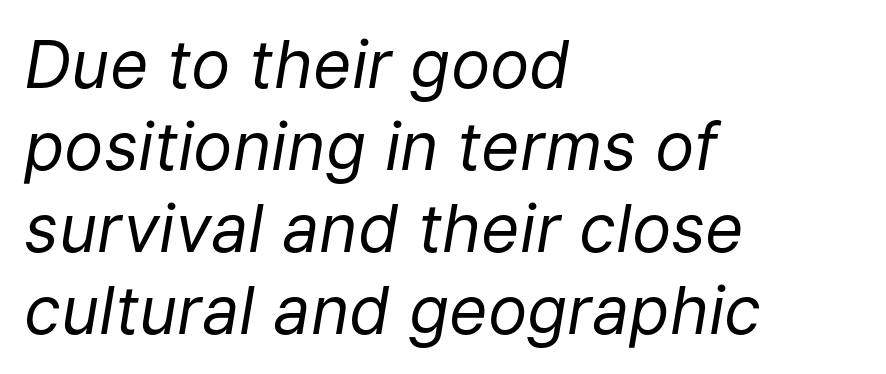
Q: Is the text bold? A: No.
Q: Is the text italic (slanted)? A: Yes, it leans right by about 9 degrees.
Q: Is the text underlined? A: No.
Q: How is the paragraph aligned? A: Left-aligned.
Q: Is the spacing between letters normal or unusually wide? A: Normal.
Q: Width (condensed, normal, or wide)? A: Normal.
Q: Stroke contrast? A: Low.
Q: x-height? A: Medium.
Q: Monospaced? A: No.
